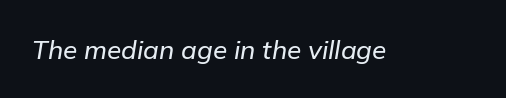
A clean baseline with only descenders dipping below it. Letter spacing: default. The specimen reads as italic at a glance.
